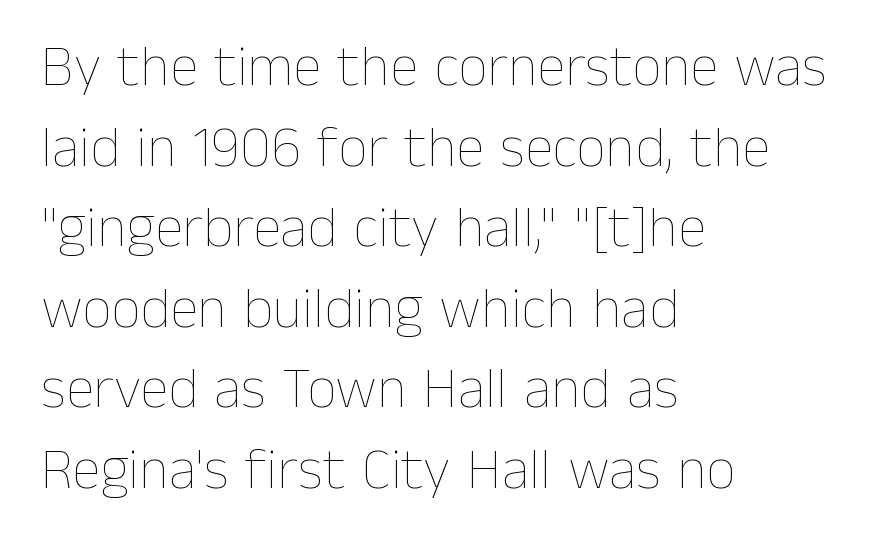
Q: Is the text bold? A: No.
Q: Is the text italic (slanted)? A: No, it is upright.
Q: Is the text underlined? A: No.
Q: How is the paragraph aligned? A: Left-aligned.
Q: Is the spacing between letters normal or unusually wide? A: Normal.
Q: Is the spacing between lines tight, normal or loose? A: Normal.
Q: Width (condensed, normal, or wide)? A: Normal.
Q: Stroke contrast? A: Low.
Q: x-height? A: Medium.
Q: Monospaced? A: No.
